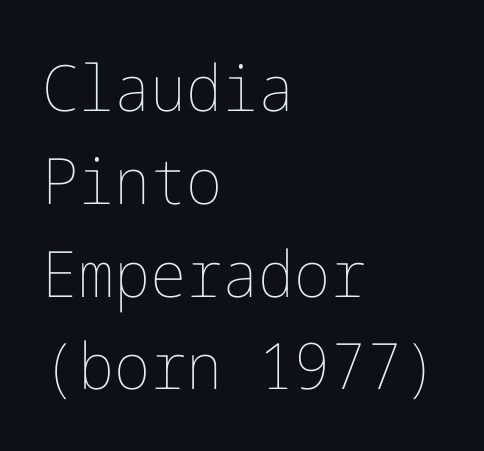
The image shows 64 px thin type, upright; set left-aligned, normal line spacing (1.45x), normal letter spacing, not underlined; low stroke contrast and a medium x-height.
